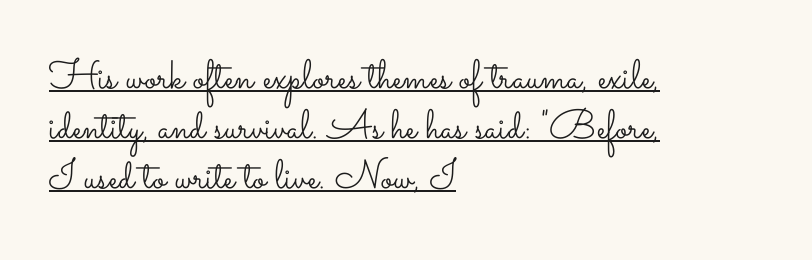
A continuous stroke trails under the words, as in a hyperlink. The rendering anchors every line to the left-hand side. Words appear dense and cohesive because spacing is normal. On a weight scale, this lands at 450 or below.
